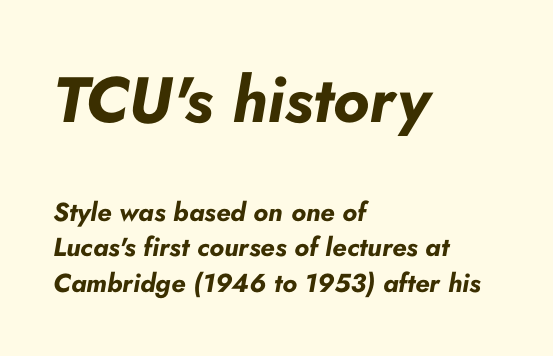
{"italic": "yes", "lean": "right", "slant_degrees": 10, "bold": "yes", "weight": "bold", "width": "normal", "stroke_contrast": "low", "x_height": "small", "monospaced": "no", "underline": "no", "align": "left", "line_spacing": "normal", "line_spacing_ratio": 1.38, "letter_spacing": "normal", "letter_spacing_em": 0.0, "larger_block": "first", "size_ratio": 2.46, "glyph_px": 64}
